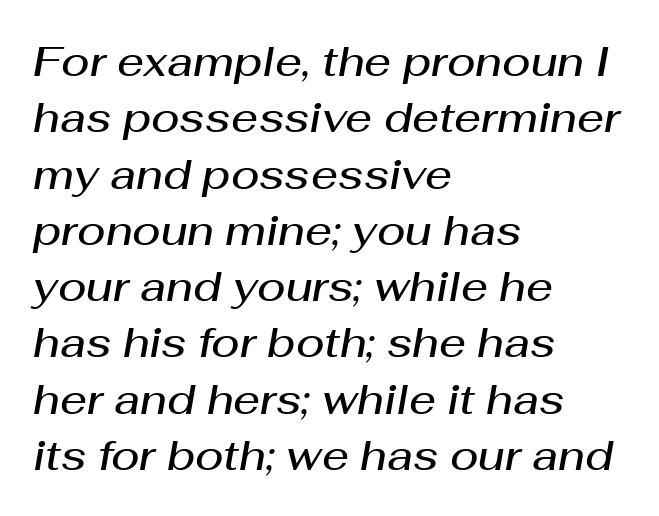
Q: Is the text bold? A: Semi-bold.
Q: Is the text italic (slanted)? A: Yes, it leans right by about 10 degrees.
Q: Is the text underlined? A: No.
Q: How is the paragraph aligned? A: Left-aligned.
Q: Is the spacing between letters normal or unusually wide? A: Normal.
Q: Is the spacing between lines tight, normal or loose? A: Normal.
Q: Width (condensed, normal, or wide)? A: Normal.
Q: Stroke contrast? A: Medium.
Q: x-height? A: Medium.
Q: Monospaced? A: No.
